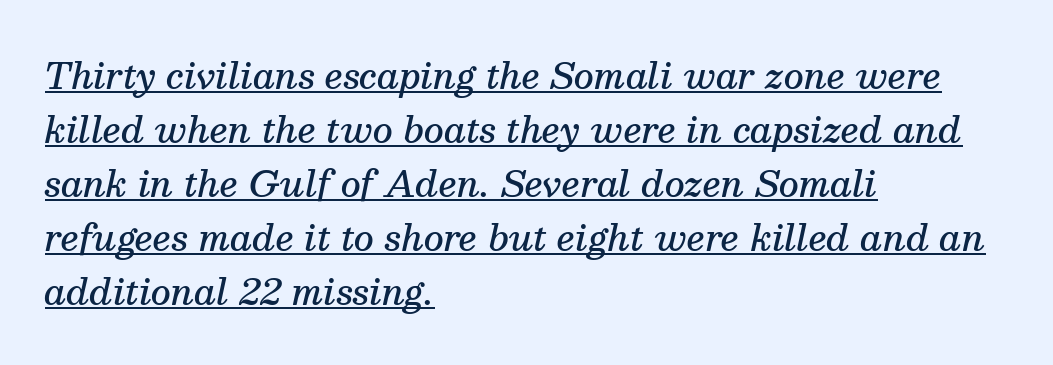
Q: Is the text bold? A: Semi-bold.
Q: Is the text italic (slanted)? A: Yes, it leans right by about 13 degrees.
Q: Is the typeface a serif or a sans-serif typeface? A: Serif.
Q: Is the text underlined? A: Yes.
Q: How is the paragraph aligned? A: Left-aligned.
Q: Is the spacing between letters normal or unusually wide? A: Normal.
Q: Is the spacing between lines tight, normal or loose? A: Normal.
Q: Width (condensed, normal, or wide)? A: Normal.
Q: Stroke contrast? A: Medium.
Q: x-height? A: Medium.
Q: Monospaced? A: No.
